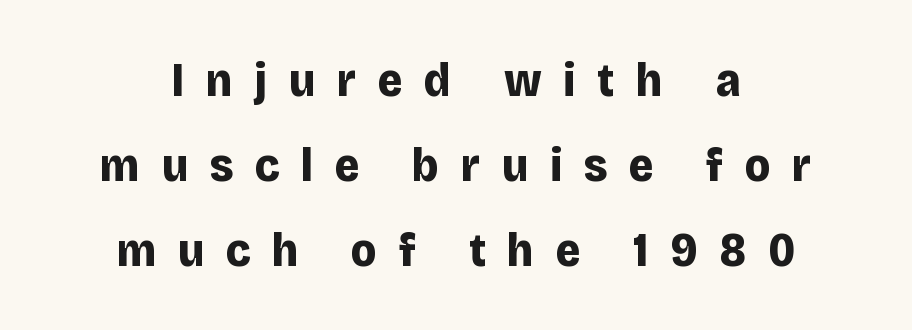
The typography opts for an upright posture over an oblique one. Is this a fixed-width face? No — the glyphs have proportional, varying widths. A bare baseline throughout the passage. If you folded the block vertically in half, each line would mirror itself in length. The passage shown has open, widely tracked lettering throughout. Serifs: no, the terminals of the letterforms are clean.
